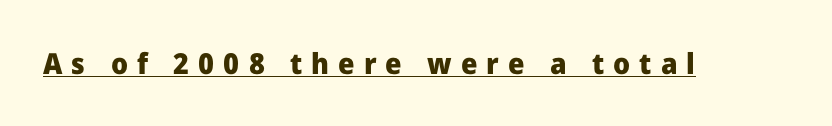
{"serif": "no", "italic": "no", "bold": "yes", "weight": "heavy", "width": "normal", "stroke_contrast": "low", "x_height": "medium", "monospaced": "no", "underline": "yes", "letter_spacing": "wide", "letter_spacing_em": 0.31, "glyph_px": 29}
